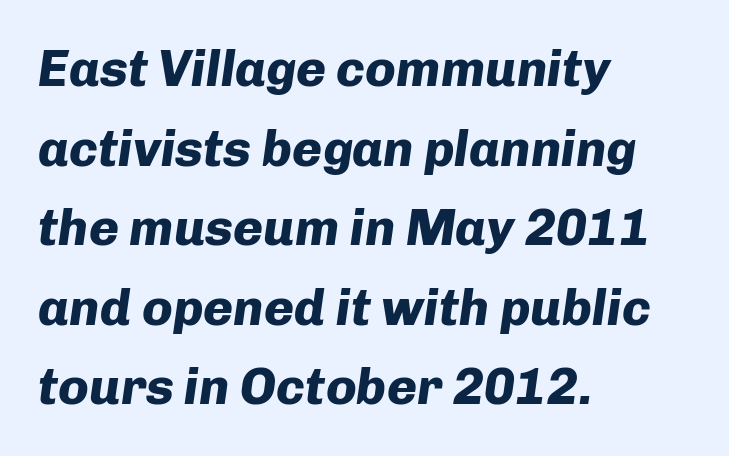
{"italic": "yes", "lean": "right", "slant_degrees": 8, "bold": "yes", "weight": "heavy", "width": "normal", "stroke_contrast": "low", "x_height": "medium", "monospaced": "no", "underline": "no", "align": "left", "line_spacing": "normal", "line_spacing_ratio": 1.56, "letter_spacing": "normal", "letter_spacing_em": 0.0, "glyph_px": 51}
